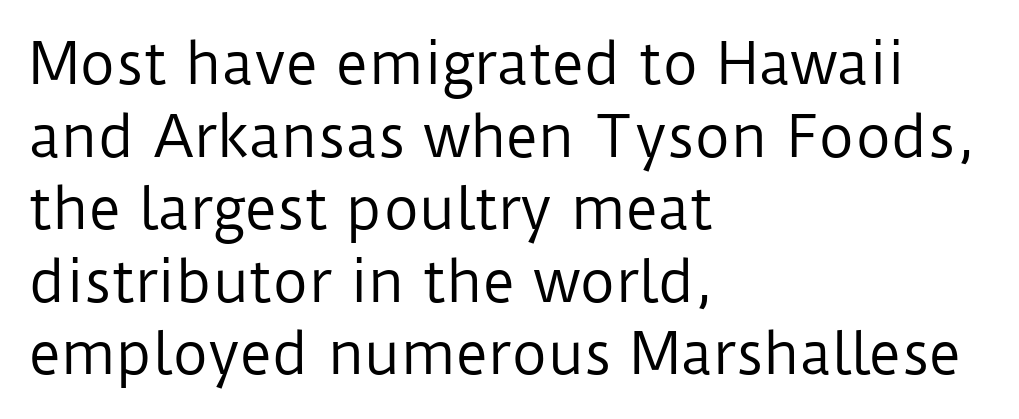
This sample has the flowing, uneven cadence of proportional lettering. The letterforms sit shoulder to shoulder at normal distance. Every row of glyphs begins at an identical x-position on the left. Horizontal bands of white between lines are of average thickness. The type family on display is of the sans-serif kind. Think standard paragraph weight, or any step lighter than that.
